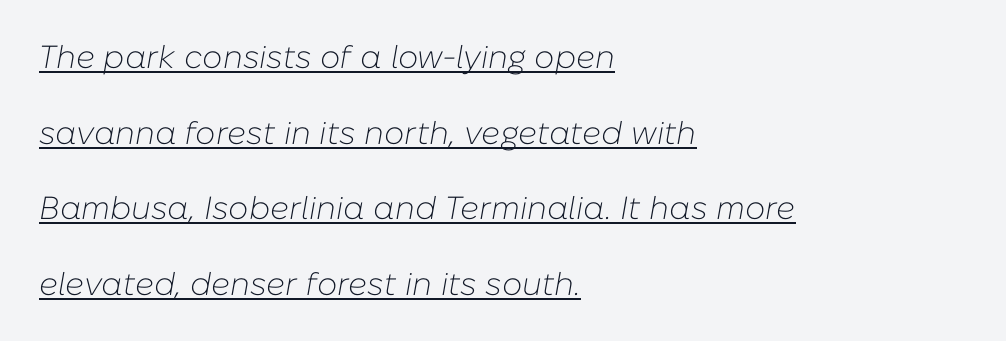
How would I describe the line gaps? Wide and relaxed. Nothing heavy about these letters — not bold at all. Look at the tracking — it's just the regular setting, nothing added. Posture: slanted. Caption: multi-line text, flush left, ragged right. Beneath each row of characters lies a ruled line.
